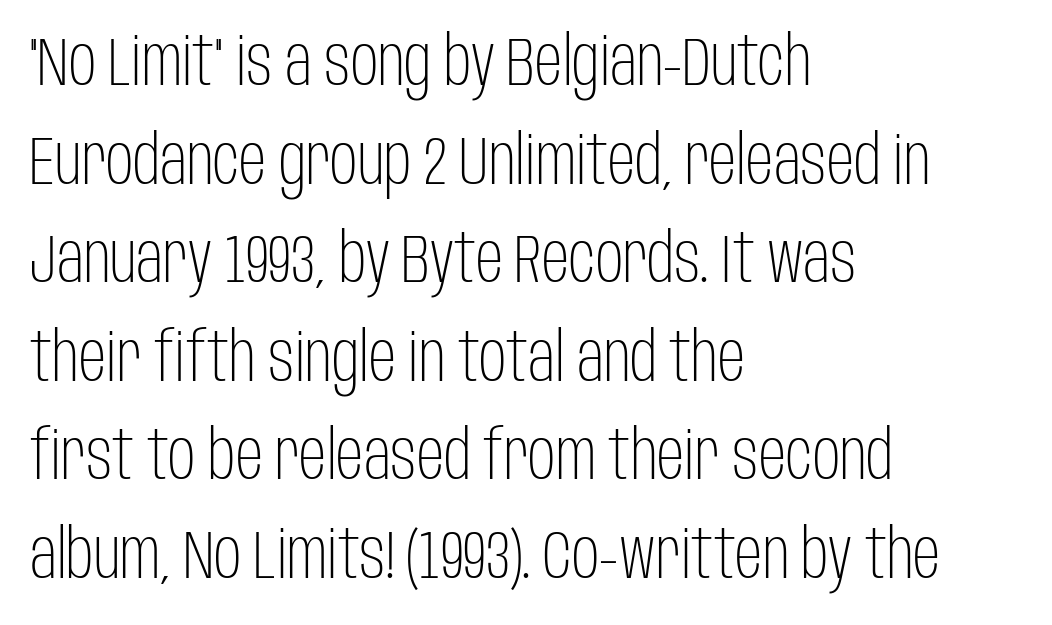
Q: Is the text bold? A: No.
Q: Is the text italic (slanted)? A: No, it is upright.
Q: Is the typeface a serif or a sans-serif typeface? A: Sans-serif.
Q: Is the text underlined? A: No.
Q: How is the paragraph aligned? A: Left-aligned.
Q: Is the spacing between letters normal or unusually wide? A: Normal.
Q: Is the spacing between lines tight, normal or loose? A: Normal.
Q: Width (condensed, normal, or wide)? A: Condensed.
Q: Stroke contrast? A: Low.
Q: x-height? A: Large.
Q: Monospaced? A: No.
